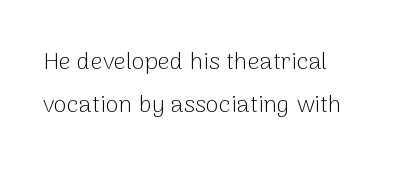
The tracking reads as untouched default to a designer's eye. The passage shown is not underscored anywhere. The letters stand upright; this is a roman face. This rendering uses left alignment, leaving the right contour irregular. Stem width sits at or under what a default text font uses.
